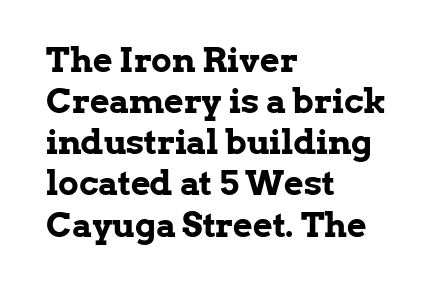
{"serif": "yes", "italic": "no", "bold": "yes", "weight": "bold", "width": "normal", "stroke_contrast": "low", "x_height": "medium", "monospaced": "no", "underline": "no", "align": "left", "line_spacing_ratio": 1.21, "letter_spacing": "normal", "letter_spacing_em": 0.0, "glyph_px": 34}
